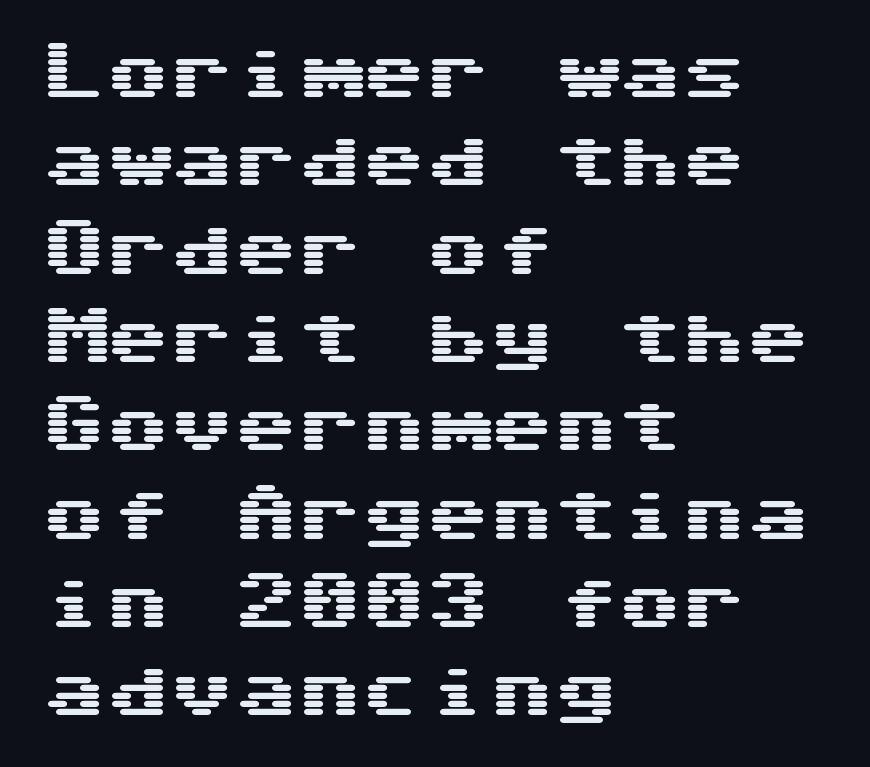
Q: Is the text italic (slanted)? A: No, it is upright.
Q: Is the typeface a serif or a sans-serif typeface? A: Sans-serif.
Q: Is the text underlined? A: No.
Q: How is the paragraph aligned? A: Left-aligned.
Q: Is the spacing between letters normal or unusually wide? A: Normal.
Q: Is the spacing between lines tight, normal or loose? A: Normal.
Q: Width (condensed, normal, or wide)? A: Wide.
Q: Stroke contrast? A: Medium.
Q: x-height? A: Medium.
